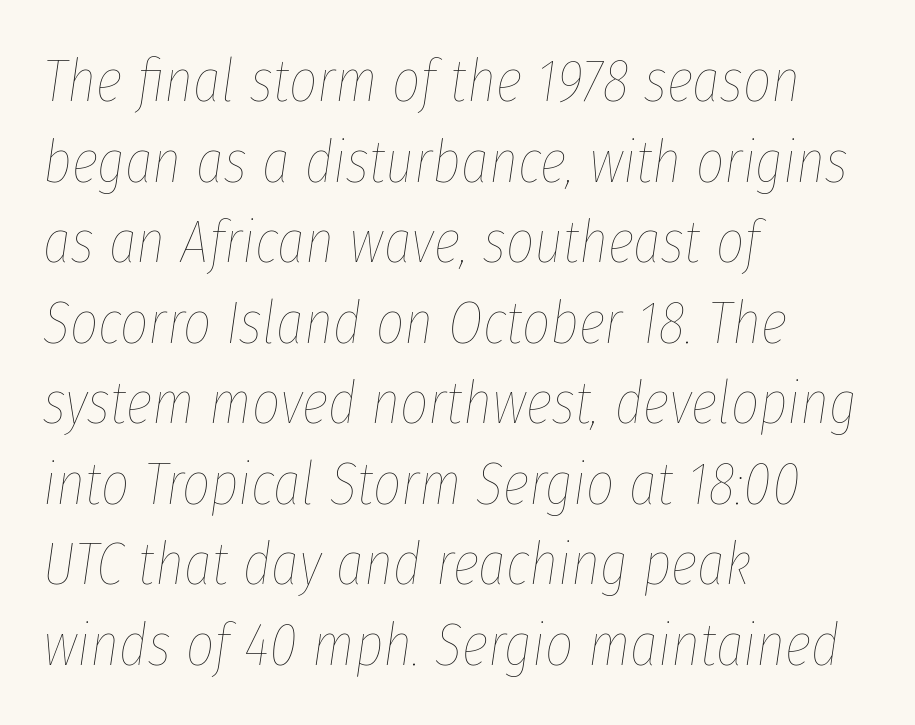
This sample has the flowing, uneven cadence of proportional lettering. Typeset ragged right — the left edge is the straight one. The string is rendered with underlining switched off. The block of text has a typical density, with ordinary space between rows. The letterforms sit shoulder to shoulder at normal distance.
